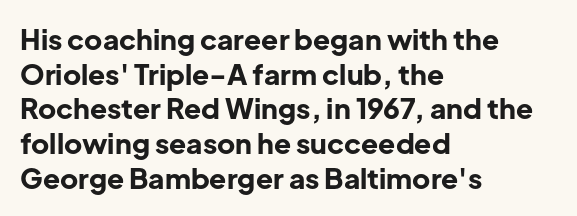
The image shows 28 px bold sans-serif type, upright; set left-aligned, line spacing 1.24x, normal letter spacing, not underlined; low stroke contrast and a medium x-height.
